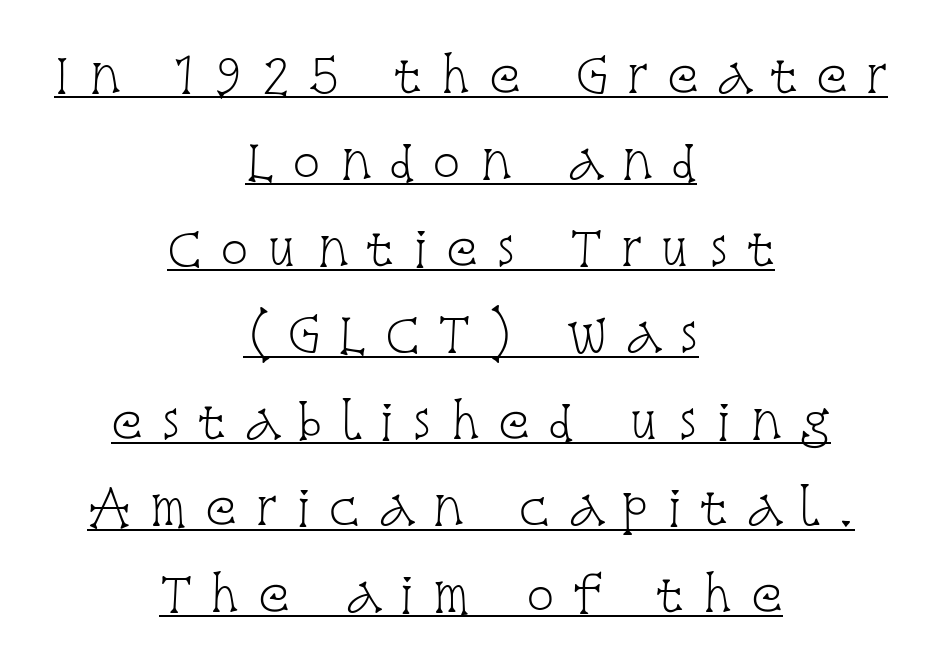
{"serif": "yes", "italic": "no", "bold": "no", "weight": "light", "width": "condensed", "stroke_contrast": "low", "x_height": "large", "monospaced": "no", "underline": "yes", "align": "center", "line_spacing_ratio": 1.84, "letter_spacing": "wide", "letter_spacing_em": 0.38, "glyph_px": 47}
